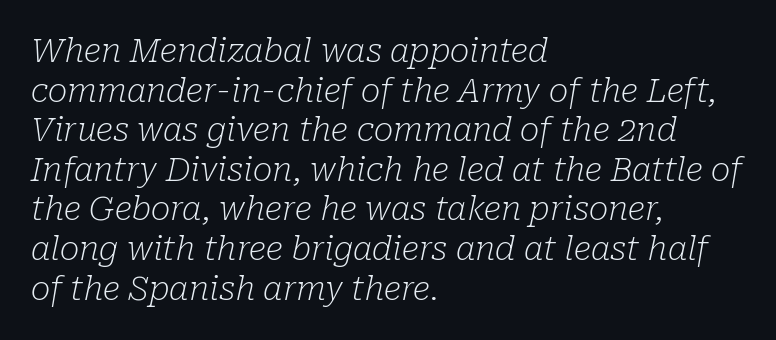
The image shows 33 px light serif type, italic (leaning right); set left-aligned, line spacing 1.2x, normal letter spacing, not underlined; low stroke contrast and a medium x-height.
